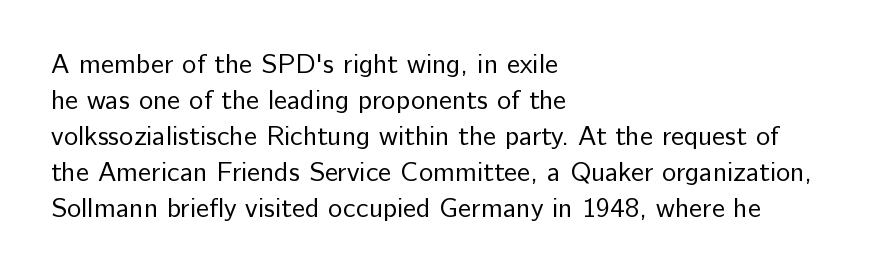
{"italic": "no", "bold": "no", "underline": "no", "align": "left", "line_spacing": "normal", "line_spacing_ratio": 1.33, "letter_spacing": "normal", "letter_spacing_em": 0.0, "glyph_px": 27}
